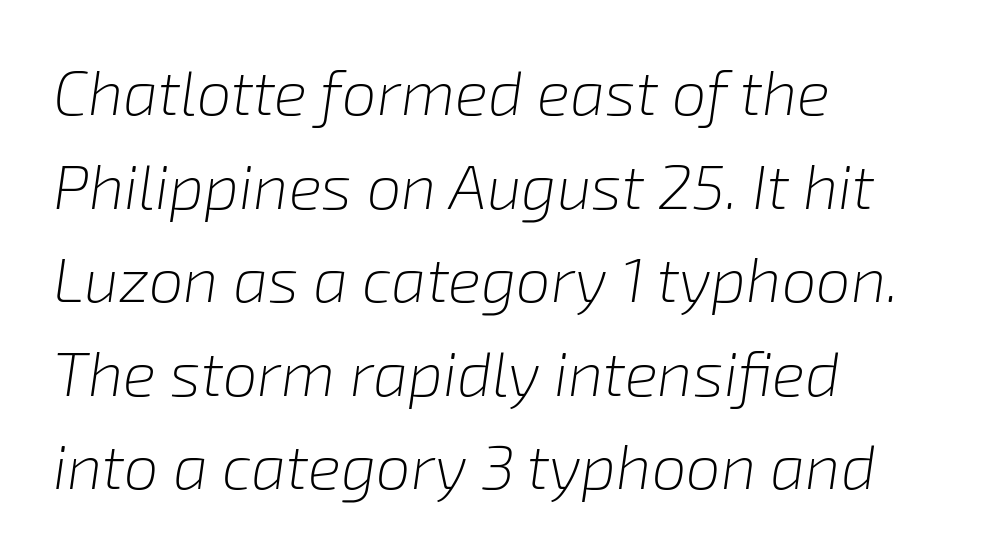
Q: Is the text bold? A: No.
Q: Is the text italic (slanted)? A: Yes, it leans right by about 8 degrees.
Q: Is the text underlined? A: No.
Q: How is the paragraph aligned? A: Left-aligned.
Q: Is the spacing between letters normal or unusually wide? A: Normal.
Q: Is the spacing between lines tight, normal or loose? A: Normal.
Q: Width (condensed, normal, or wide)? A: Normal.
Q: Stroke contrast? A: Low.
Q: x-height? A: Medium.
Q: Monospaced? A: No.
